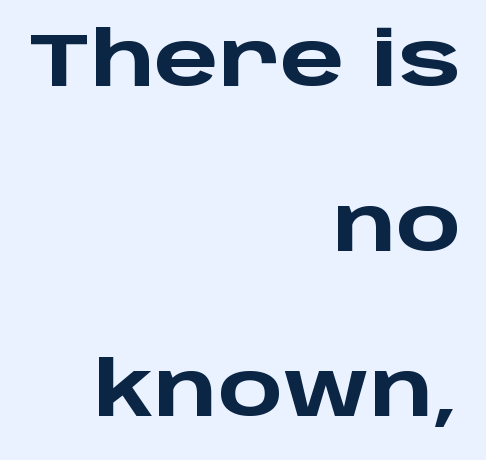
{"serif": "no", "italic": "no", "bold": "yes", "weight": "heavy", "width": "wide", "stroke_contrast": "low", "x_height": "large", "monospaced": "no", "underline": "no", "align": "right", "line_spacing": "loose", "line_spacing_ratio": 2.17, "letter_spacing": "normal", "letter_spacing_em": 0.0, "glyph_px": 76}
